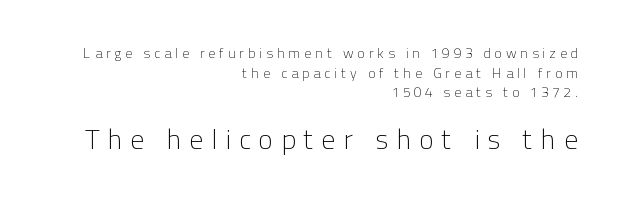
The image shows 28 px light sans-serif type, upright; set right-aligned, normal line spacing (1.4x), unusually wide letter spacing (+0.27 em), not underlined; the second (bottom) block is 2.0x larger; low stroke contrast and a medium x-height.
